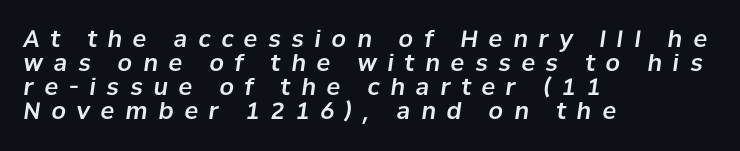
Every character sits at an angle, as italics do. Any mark beneath the type? The region is blank. Very little white space separates one row of letters from the next. The ragged edge is on the right, which tells us the setting is flush left. There is plenty of visible air inserted between adjacent glyphs.
